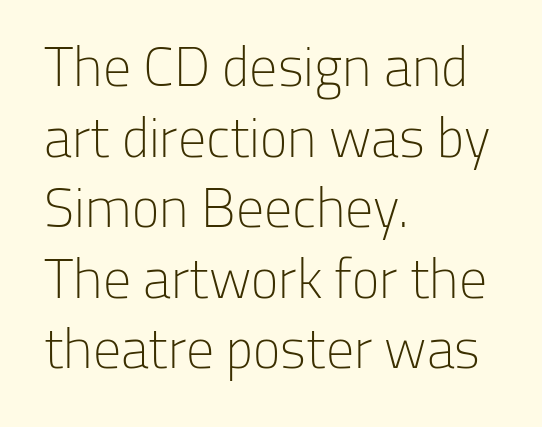
The setting favours the left margin, as ordinary paragraphs usually do. This is sans-serif lettering, the kind often seen on screens and signage. Is there much room between lines? A standard amount, neither cramped nor airy. Nope, not italic — everything's standing straight.
